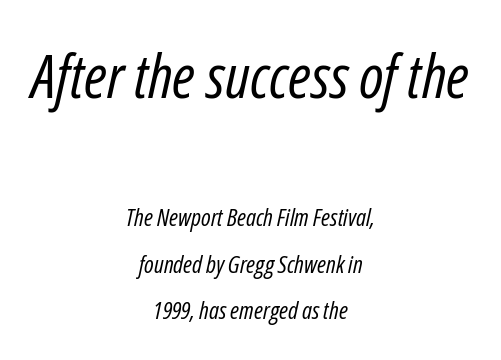
The image shows 61 px regular-weight, condensed type, italic (leaning right); set centered, loose line spacing (1.95x), normal letter spacing, not underlined; the first (top) block is 2.54x larger; low stroke contrast and a medium x-height.
